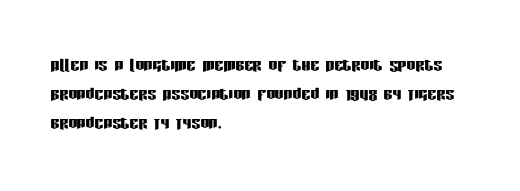
The image shows 22 px text type, upright; set left-aligned, normal line spacing (1.31x), normal letter spacing, not underlined.
